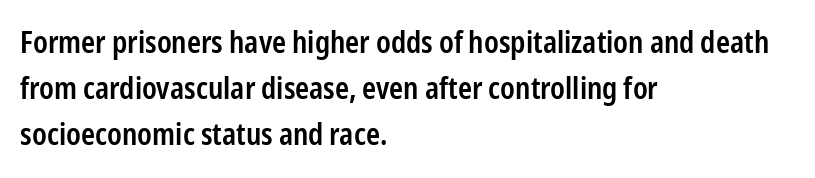
Q: Is the text bold? A: Semi-bold.
Q: Is the text italic (slanted)? A: No, it is upright.
Q: Is the typeface a serif or a sans-serif typeface? A: Sans-serif.
Q: Is the text underlined? A: No.
Q: How is the paragraph aligned? A: Left-aligned.
Q: Is the spacing between letters normal or unusually wide? A: Normal.
Q: Is the spacing between lines tight, normal or loose? A: Normal.
Q: Width (condensed, normal, or wide)? A: Condensed.
Q: Stroke contrast? A: Low.
Q: x-height? A: Medium.
Q: Monospaced? A: No.
